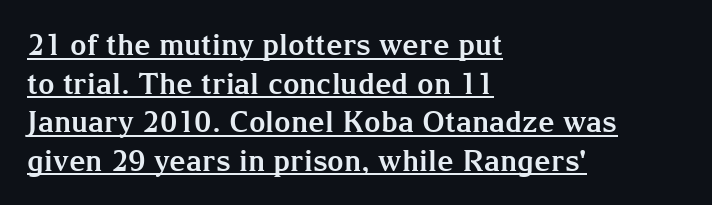
{"serif": "yes", "italic": "no", "bold": "yes", "weight": "bold", "width": "normal", "stroke_contrast": "medium", "x_height": "medium", "monospaced": "no", "underline": "yes", "align": "left", "line_spacing": "normal", "line_spacing_ratio": 1.33, "letter_spacing": "normal", "letter_spacing_em": 0.0, "glyph_px": 29}
